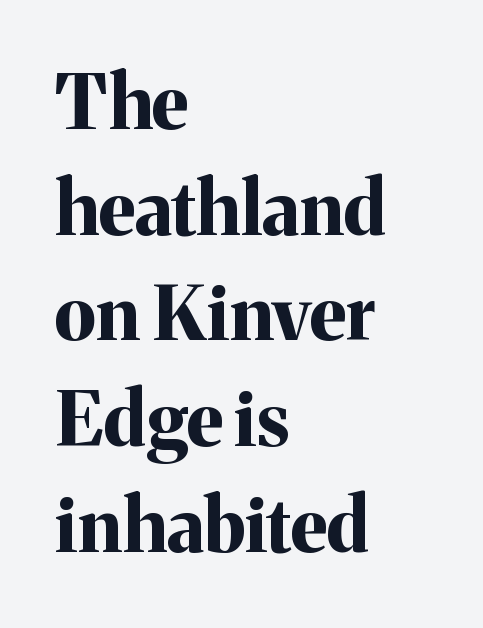
Character widths vary here, with narrow letters taking less room than wide ones. No extra tracking has been applied to these lines. Layout note: lines flush left. The designer left line spacing at the default. In terms of weight, the rendering is a true, heavy bold.
